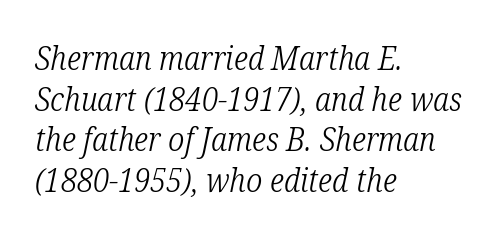
No letter is thick-stroked: the sample isn't bold. The paragraph shown leans on its left margin. Spacing verdict: proportional, widths tailored to each character. Style check: oblique. The zone under the glyphs is completely vacant. Baseline-to-baseline distance is the conventional proportion of letter height.
